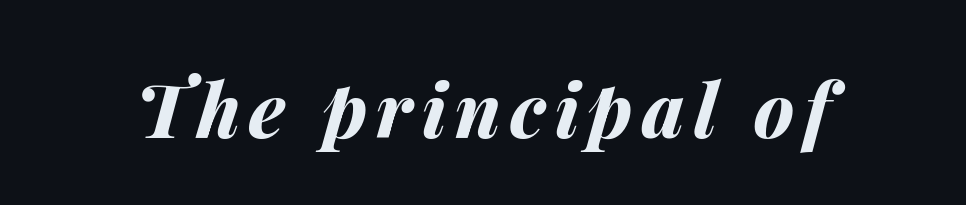
Note the varied advance widths — an 'i' is clearly narrower than an 'm'. Notice how thick the strokes are: this is what a full bold looks like. The baseline area is clear. Tall strokes in this sample are angled rather than plumb.
